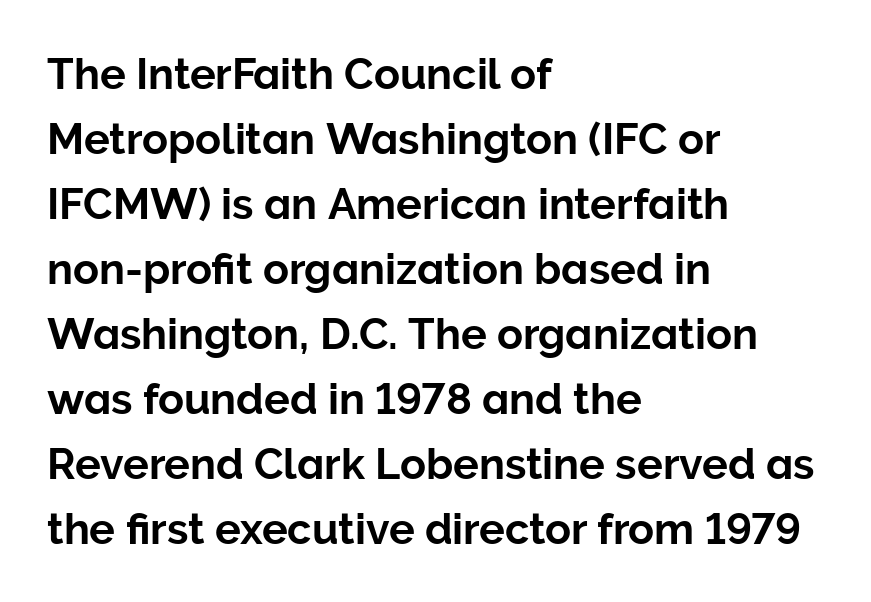
Q: Is the text italic (slanted)? A: No, it is upright.
Q: Is the typeface a serif or a sans-serif typeface? A: Sans-serif.
Q: Is the text underlined? A: No.
Q: How is the paragraph aligned? A: Left-aligned.
Q: Is the spacing between letters normal or unusually wide? A: Normal.
Q: Is the spacing between lines tight, normal or loose? A: Normal.
Q: Width (condensed, normal, or wide)? A: Normal.
Q: Stroke contrast? A: Low.
Q: x-height? A: Medium.
Q: Monospaced? A: No.
